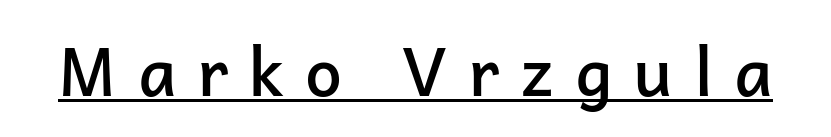
The image shows 66 px semibold sans-serif type, upright; set unusually wide letter spacing (+0.32 em), underlined; low stroke contrast and a medium x-height.
